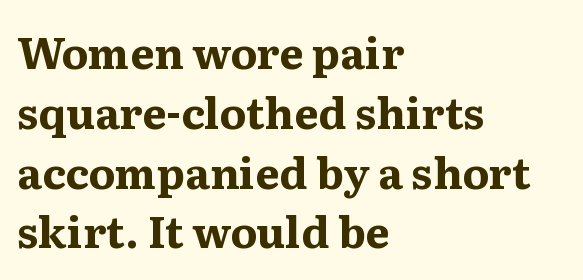
The image shows 43 px bold serif type, upright; set left-aligned, normal line spacing (1.39x), normal letter spacing, not underlined; medium stroke contrast and a medium x-height.
